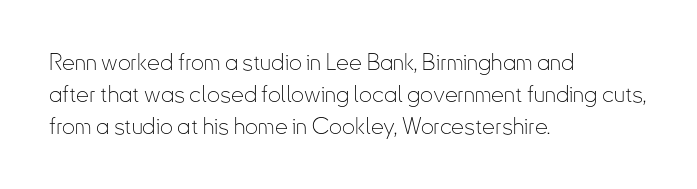
{"italic": "no", "bold": "no", "underline": "no", "align": "left", "line_spacing": "normal", "line_spacing_ratio": 1.39, "letter_spacing": "normal", "letter_spacing_em": 0.0, "glyph_px": 23}
